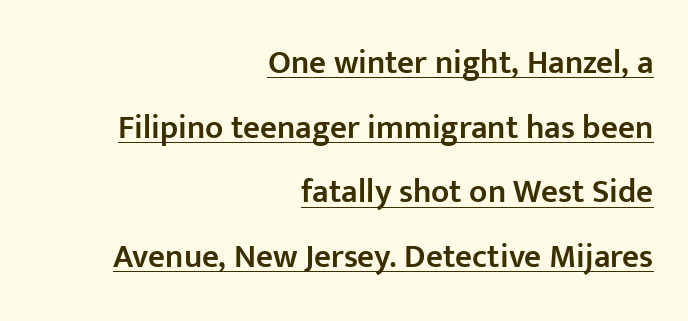
{"serif": "no", "italic": "no", "bold": "semi", "weight": "semibold", "width": "normal", "stroke_contrast": "low", "x_height": "medium", "monospaced": "no", "underline": "yes", "align": "right", "line_spacing": "loose", "line_spacing_ratio": 1.96, "letter_spacing": "normal", "letter_spacing_em": 0.0, "glyph_px": 33}
